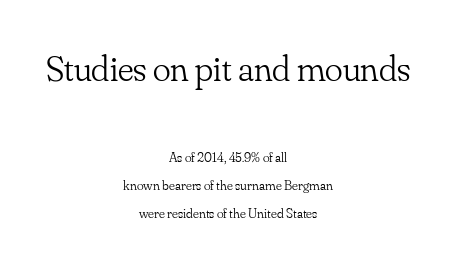
Q: Is the text bold? A: No.
Q: Is the text italic (slanted)? A: No, it is upright.
Q: Is the typeface a serif or a sans-serif typeface? A: Serif.
Q: Is the text underlined? A: No.
Q: How is the paragraph aligned? A: Centered.
Q: Is the spacing between letters normal or unusually wide? A: Normal.
Q: Is the spacing between lines tight, normal or loose? A: Loose.
Q: Which block of text is set in a larger size, the first (top) or the second (bottom)? A: The first (top) one.
Q: Width (condensed, normal, or wide)? A: Normal.
Q: Stroke contrast? A: Low.
Q: x-height? A: Small.
Q: Monospaced? A: No.
